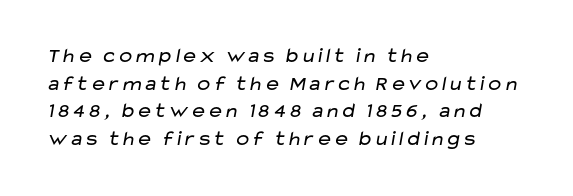
No extra ink here — the face is not bold. Honestly, there is no underline to notice here at all. In terms of letterspacing, this is plain default setting. Is there much room between lines? A standard amount, neither cramped nor airy.
